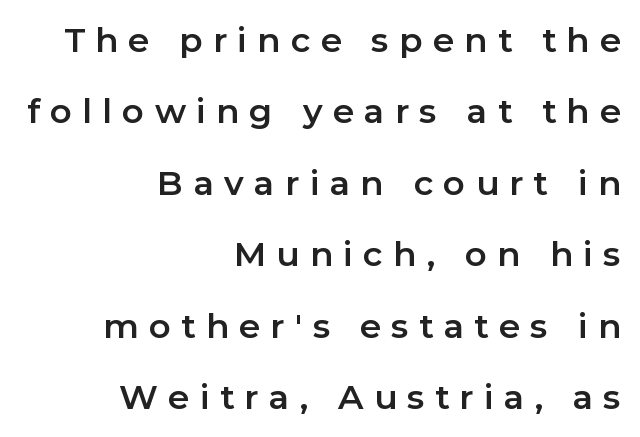
{"serif": "no", "italic": "no", "width": "normal", "stroke_contrast": "low", "x_height": "medium", "monospaced": "no", "underline": "no", "align": "right", "line_spacing": "loose", "line_spacing_ratio": 2.1, "letter_spacing": "wide", "letter_spacing_em": 0.3, "glyph_px": 34}
